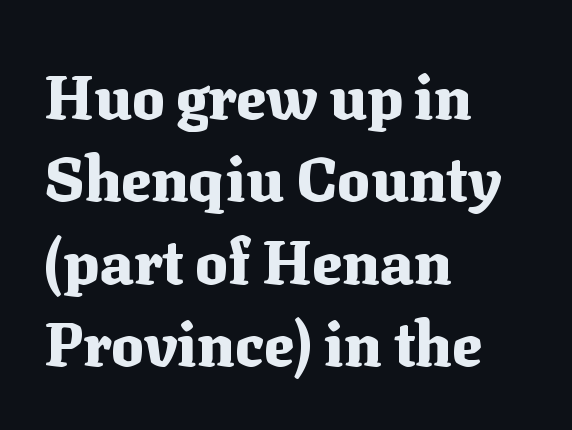
Q: Is the text bold? A: Yes.
Q: Is the text italic (slanted)? A: No, it is upright.
Q: Is the typeface a serif or a sans-serif typeface? A: Serif.
Q: Is the text underlined? A: No.
Q: How is the paragraph aligned? A: Left-aligned.
Q: Is the spacing between letters normal or unusually wide? A: Normal.
Q: Is the spacing between lines tight, normal or loose? A: Normal.
Q: Width (condensed, normal, or wide)? A: Normal.
Q: Stroke contrast? A: Medium.
Q: x-height? A: Medium.
Q: Monospaced? A: No.
